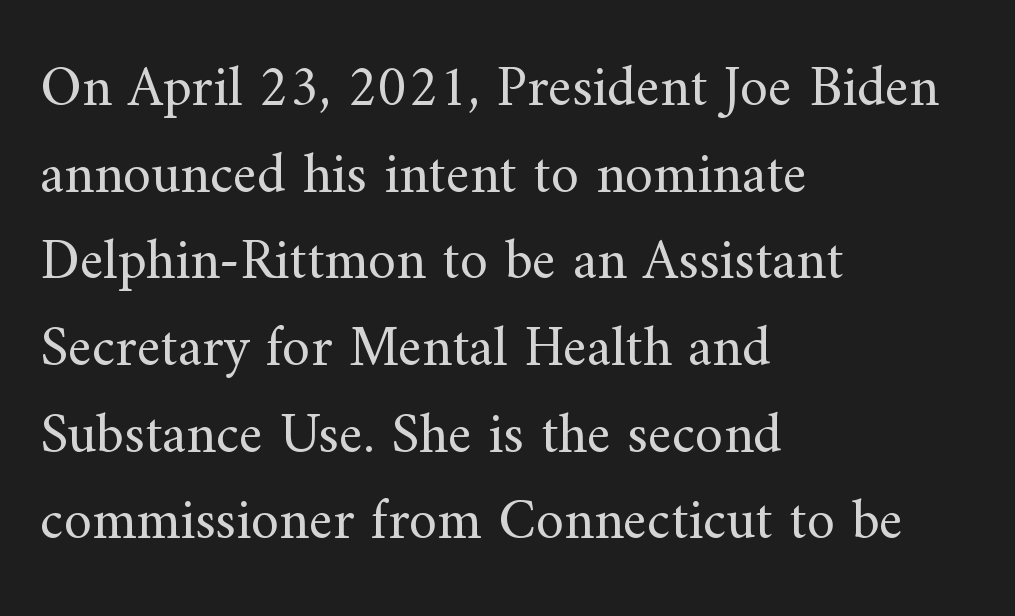
The line texture is even and compact thanks to regular tracking. The letters carry serifs — small finishing strokes at the ends of their stems. Check the space under the baseline: it is left empty. The lettering stays uniformly vertical, giving the passage a roman look. The font is comparable to plain body text, perhaps lighter. Compared with typical paragraphs, the rows here are spaced about the same.
